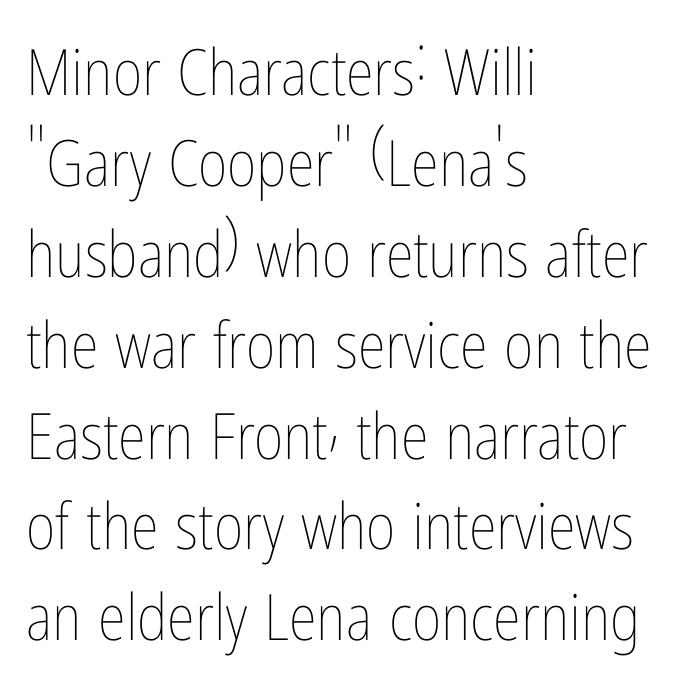
Just letters on the line, the space beneath them empty. Do the letters lean? They stand straight. A typesetter would call this leading conventional body-copy spacing. Each stroke keeps to a modest, everyday thickness or less. Here the glyphs are tracked normally, forming tight word shapes. Note the varied advance widths — an 'i' is clearly narrower than an 'm'.
